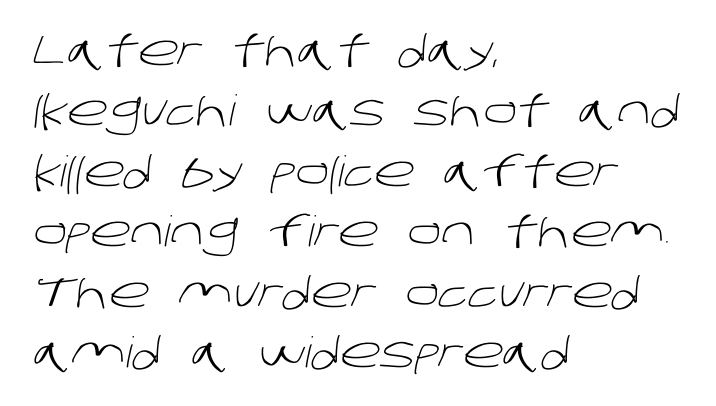
{"serif": "no", "bold": "no", "weight": "light", "width": "normal", "stroke_contrast": "low", "x_height": "large", "monospaced": "no", "underline": "no", "align": "left", "line_spacing": "normal", "line_spacing_ratio": 1.44, "letter_spacing": "normal", "letter_spacing_em": 0.0, "glyph_px": 42}
